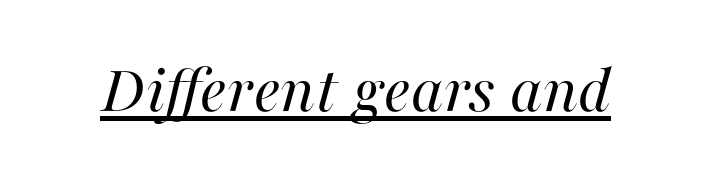
The image shows 69 px regular-weight type, italic (leaning right); set normal letter spacing, underlined; high stroke contrast and a medium x-height.
